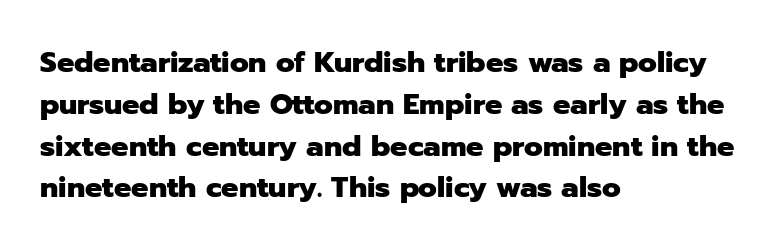
Q: Is the text bold? A: Yes.
Q: Is the text italic (slanted)? A: No, it is upright.
Q: Is the typeface a serif or a sans-serif typeface? A: Sans-serif.
Q: Is the text underlined? A: No.
Q: How is the paragraph aligned? A: Left-aligned.
Q: Is the spacing between letters normal or unusually wide? A: Normal.
Q: Is the spacing between lines tight, normal or loose? A: Normal.
Q: Width (condensed, normal, or wide)? A: Normal.
Q: Stroke contrast? A: Low.
Q: x-height? A: Medium.
Q: Monospaced? A: No.
